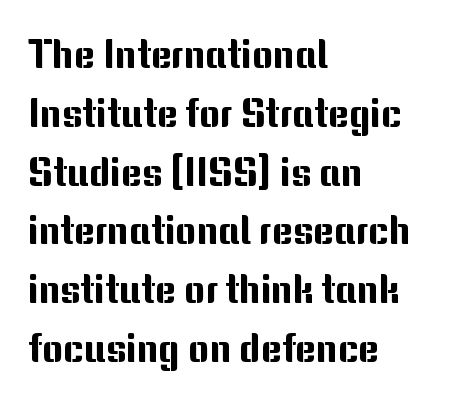
Q: Is the text italic (slanted)? A: No, it is upright.
Q: Is the typeface a serif or a sans-serif typeface? A: Sans-serif.
Q: Is the text underlined? A: No.
Q: How is the paragraph aligned? A: Left-aligned.
Q: Is the spacing between letters normal or unusually wide? A: Normal.
Q: Is the spacing between lines tight, normal or loose? A: Normal.
Q: Width (condensed, normal, or wide)? A: Normal.
Q: Stroke contrast? A: Medium.
Q: x-height? A: Medium.
Q: Monospaced? A: No.
